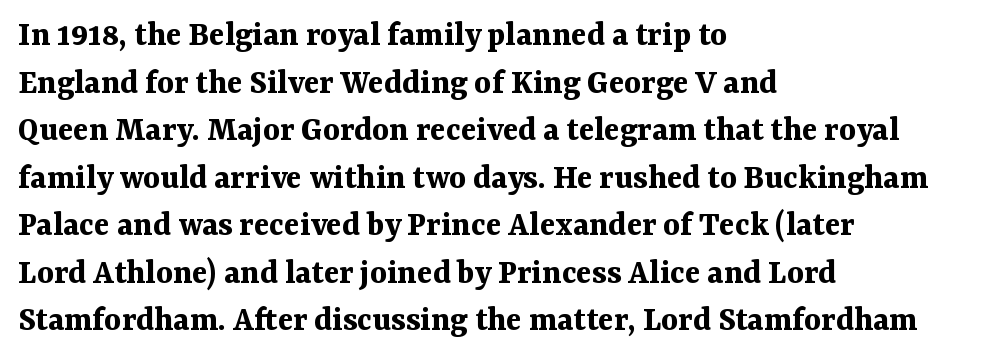
The image shows 36 px bold serif type, upright; set left-aligned, normal line spacing (1.32x), normal letter spacing, not underlined; medium stroke contrast and a medium x-height.
